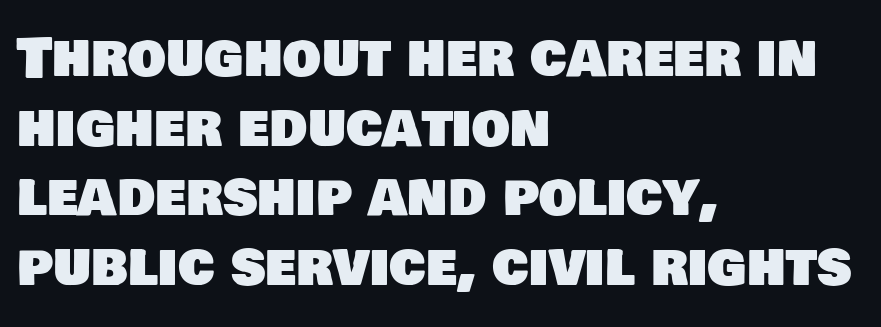
{"serif": "no", "width": "normal", "stroke_contrast": "low", "x_height": "large", "monospaced": "no", "underline": "no", "align": "left", "line_spacing": "normal", "line_spacing_ratio": 1.29, "letter_spacing": "normal", "letter_spacing_em": 0.0, "glyph_px": 54}
